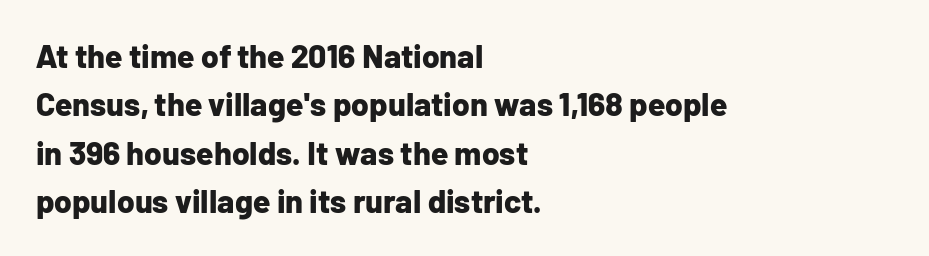
This sample keeps an unexceptional amount of space between lines. Nobody drew a line under any word here. The face used here is rendered with its standard letterfit. The font family rendered here belongs to the sans-serif group.
